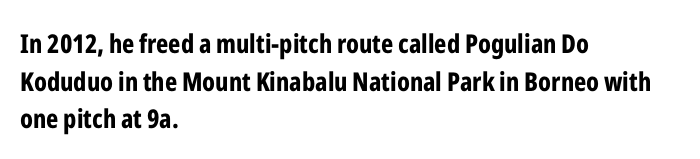
The image shows 26 px bold type, upright; set left-aligned, normal line spacing (1.45x), normal letter spacing, not underlined.
